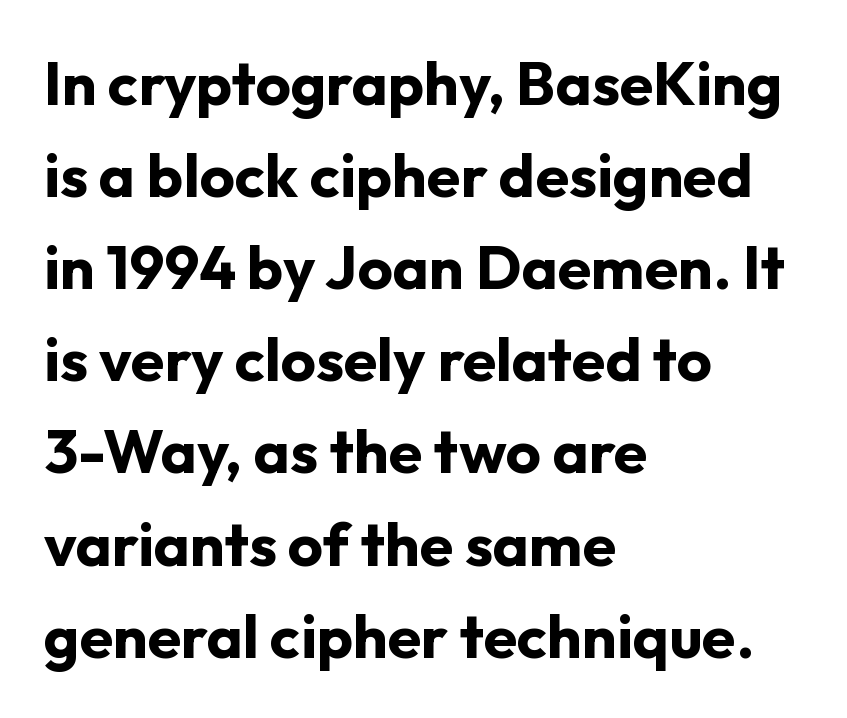
{"serif": "no", "italic": "no", "bold": "yes", "weight": "bold", "width": "normal", "stroke_contrast": "low", "x_height": "medium", "monospaced": "no", "underline": "no", "align": "left", "line_spacing": "normal", "line_spacing_ratio": 1.51, "letter_spacing": "normal", "letter_spacing_em": 0.0, "glyph_px": 61}
